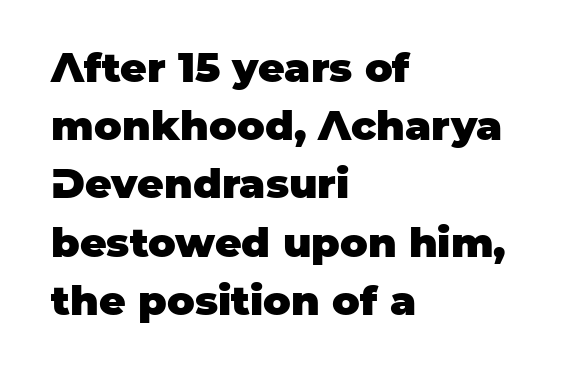
{"serif": "no", "italic": "no", "bold": "yes", "weight": "heavy", "width": "normal", "stroke_contrast": "low", "x_height": "large", "monospaced": "no", "underline": "no", "align": "left", "line_spacing": "normal", "line_spacing_ratio": 1.42, "letter_spacing": "normal", "letter_spacing_em": 0.0, "glyph_px": 41}
